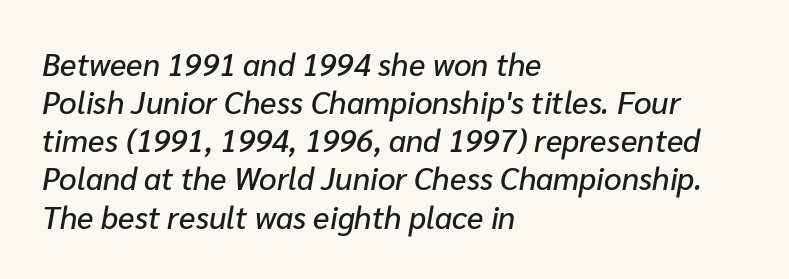
{"italic": "yes", "lean": "right", "slant_degrees": 10, "width": "normal", "stroke_contrast": "low", "x_height": "medium", "monospaced": "no", "underline": "no", "align": "left", "line_spacing_ratio": 1.23, "letter_spacing": "normal", "letter_spacing_em": 0.0, "glyph_px": 31}
